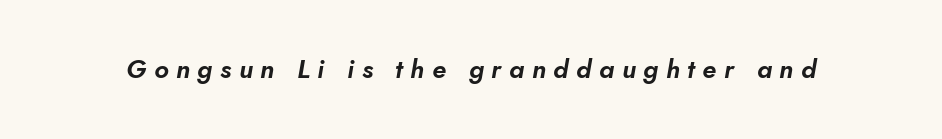
Q: Is the text italic (slanted)? A: Yes, it leans right by about 10 degrees.
Q: Is the text underlined? A: No.
Q: Is the spacing between letters normal or unusually wide? A: Unusually wide.
